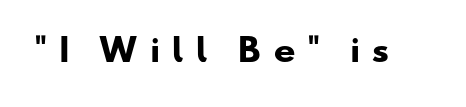
Proportional: the letters do not fall into vertical columns. The specimen omits any rule beneath the text block's lines. What weight is shown? A full bold with thick strokes. Look at the bottom of the vertical strokes: they stop flat, with no serifs. You could only call the tracking loose — the letters float apart.
